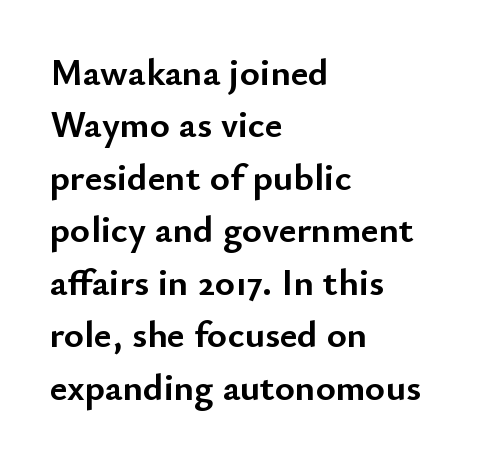
{"serif": "no", "italic": "no", "bold": "yes", "weight": "semibold", "width": "normal", "stroke_contrast": "low", "x_height": "small", "monospaced": "no", "underline": "no", "align": "left", "line_spacing": "normal", "line_spacing_ratio": 1.38, "letter_spacing": "normal", "letter_spacing_em": 0.0, "glyph_px": 38}
